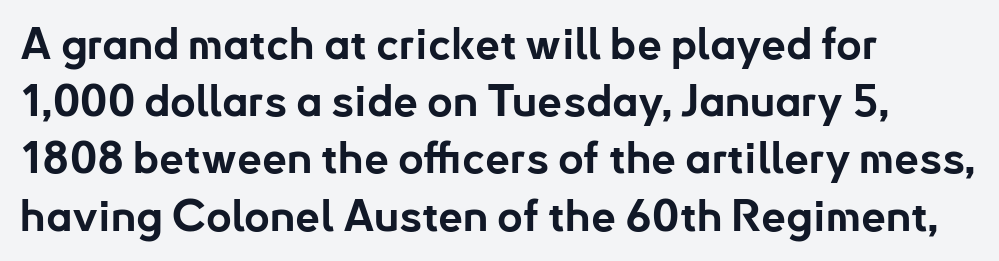
The image shows 44 px bold sans-serif type, upright; set left-aligned, normal line spacing (1.3x), normal letter spacing, not underlined; low stroke contrast and a small x-height.
